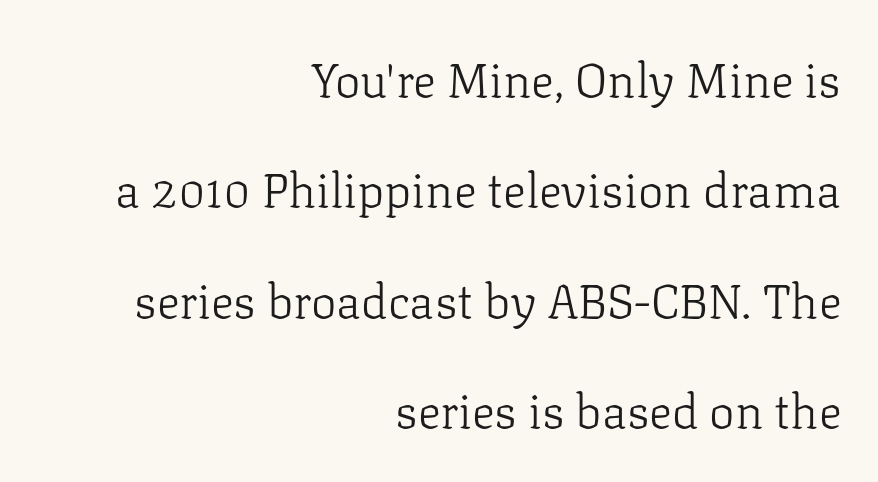
Leading: increased. Visually the block forms a straight wall on the right and a jagged coastline on the left. Counters stay open thanks to moderate or lighter strokes. Is this a fixed-width face? No — the glyphs have proportional, varying widths. A bare baseline throughout the passage. Nobody touched the tracking dial on this one.
